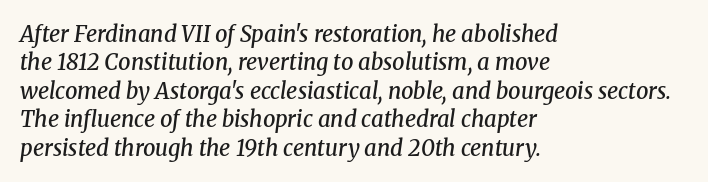
The image shows 22 px text type, italic (leaning right); set left-aligned, normal line spacing (1.29x), normal letter spacing, not underlined.
